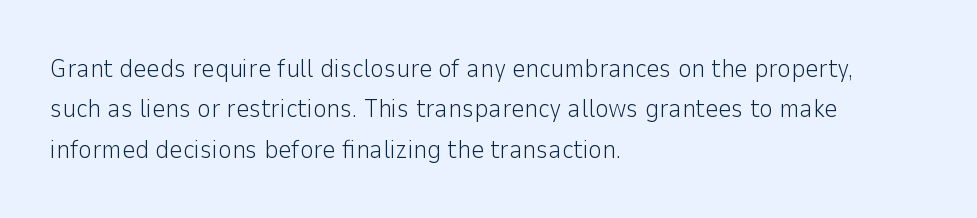
Check the space under the baseline: it is left empty. The type sits square on the baseline with zero lean. Line spacing here is normal. Casual observation: everything's shoved over to the left. Honestly, the letter spacing is just normal — you wouldn't notice it.
